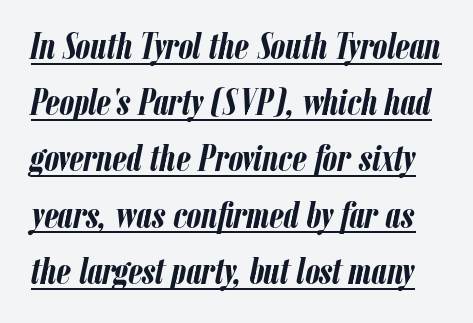
{"italic": "yes", "lean": "right", "slant_degrees": 12, "bold": "yes", "weight": "semibold", "width": "condensed", "stroke_contrast": "low", "x_height": "medium", "monospaced": "no", "underline": "yes", "line_spacing": "normal", "line_spacing_ratio": 1.52, "letter_spacing": "normal", "letter_spacing_em": 0.0, "glyph_px": 37}
